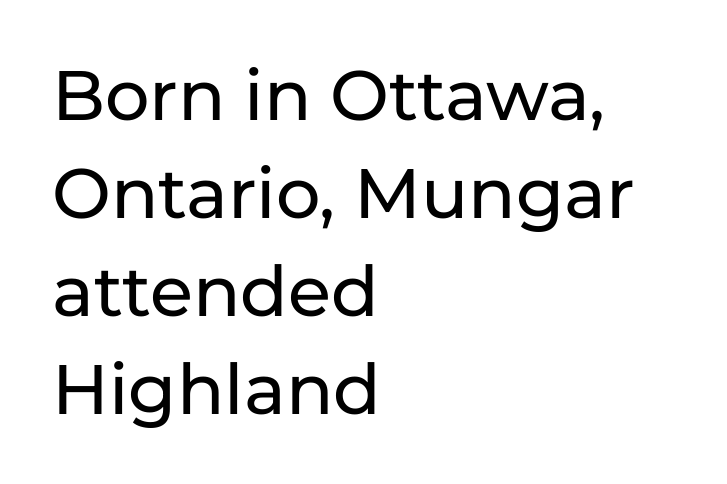
{"serif": "no", "italic": "no", "width": "normal", "stroke_contrast": "low", "x_height": "medium", "monospaced": "no", "underline": "no", "align": "left", "line_spacing": "normal", "line_spacing_ratio": 1.4, "letter_spacing": "normal", "letter_spacing_em": 0.0, "glyph_px": 70}
